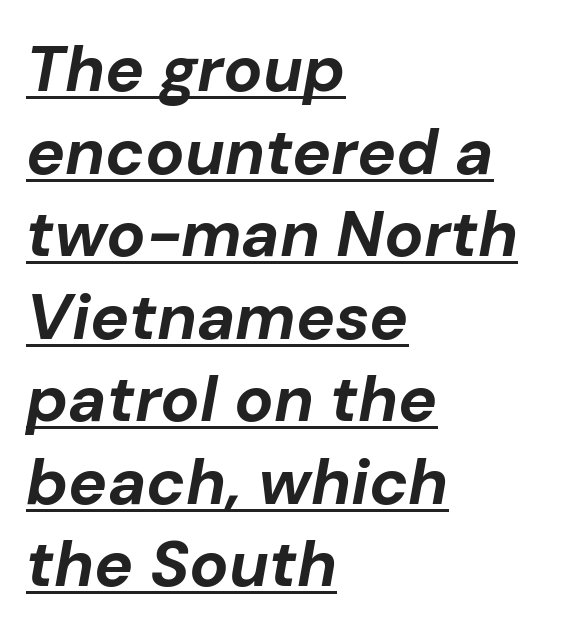
{"italic": "yes", "lean": "right", "slant_degrees": 10, "bold": "yes", "weight": "bold", "width": "normal", "stroke_contrast": "low", "x_height": "medium", "monospaced": "no", "underline": "yes", "align": "left", "line_spacing": "normal", "line_spacing_ratio": 1.27, "letter_spacing": "normal", "letter_spacing_em": 0.0, "glyph_px": 65}
